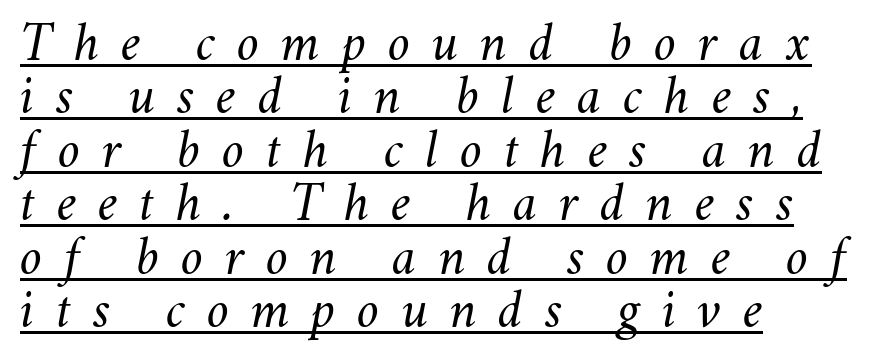
The image shows 54 px regular-weight type, italic (leaning right); set left-aligned, tight line spacing (0.99x), unusually wide letter spacing (+0.4 em), underlined; medium stroke contrast and a small x-height.
